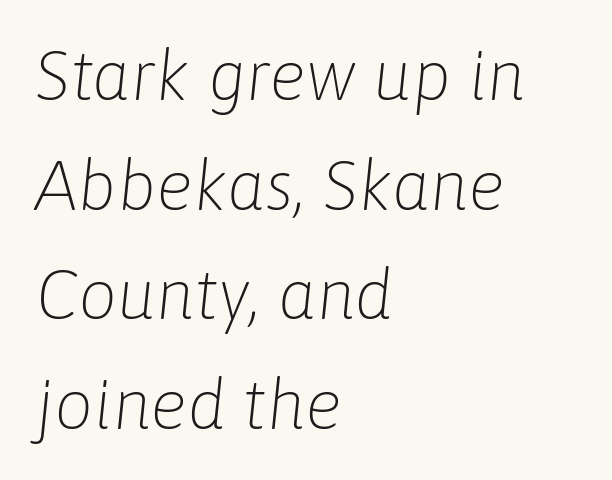
Q: Is the text bold? A: No.
Q: Is the text italic (slanted)? A: Yes, it leans right by about 6 degrees.
Q: Is the text underlined? A: No.
Q: How is the paragraph aligned? A: Left-aligned.
Q: Is the spacing between letters normal or unusually wide? A: Normal.
Q: Is the spacing between lines tight, normal or loose? A: Normal.
Q: Width (condensed, normal, or wide)? A: Normal.
Q: Stroke contrast? A: Low.
Q: x-height? A: Medium.
Q: Monospaced? A: No.
